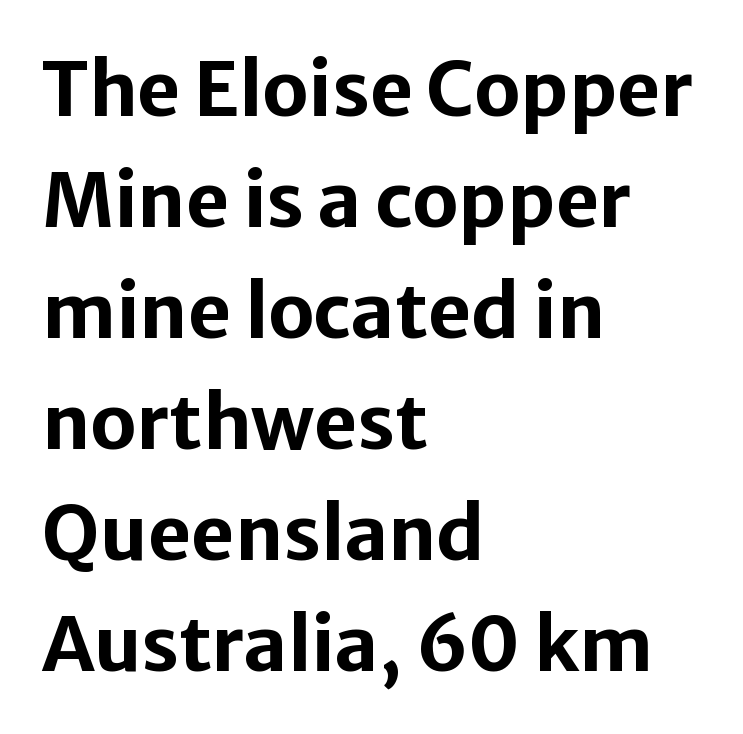
The type is set solid horizontally, with unmodified tracking. Rule under the text: the space is simply empty. Look at the stroke-to-counter ratio: heavy, a bold. Check where the strokes stop: nothing finishes them off — pure sans.
